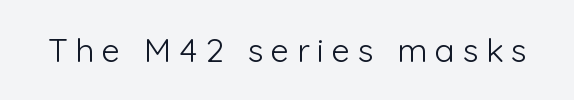
Q: Is the text bold? A: No.
Q: Is the text italic (slanted)? A: No, it is upright.
Q: Is the typeface a serif or a sans-serif typeface? A: Sans-serif.
Q: Is the text underlined? A: No.
Q: Is the spacing between letters normal or unusually wide? A: Unusually wide.
Q: Width (condensed, normal, or wide)? A: Normal.
Q: Stroke contrast? A: Low.
Q: x-height? A: Medium.
Q: Monospaced? A: No.
